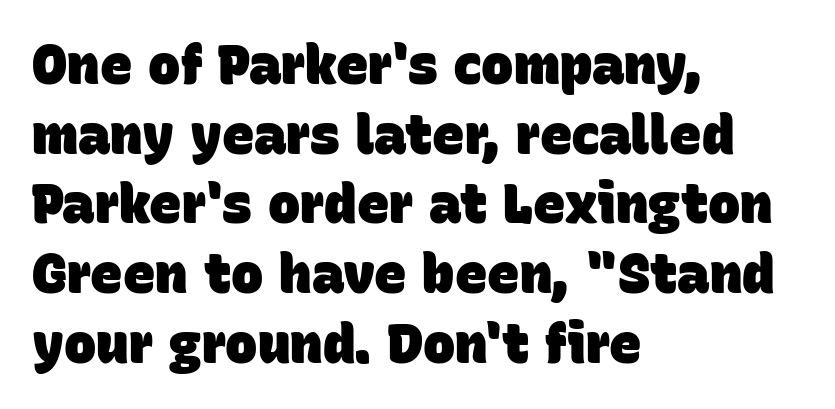
Q: Is the text bold? A: Yes.
Q: Is the typeface a serif or a sans-serif typeface? A: Sans-serif.
Q: Is the text underlined? A: No.
Q: How is the paragraph aligned? A: Left-aligned.
Q: Is the spacing between letters normal or unusually wide? A: Normal.
Q: Is the spacing between lines tight, normal or loose? A: Normal.
Q: Width (condensed, normal, or wide)? A: Normal.
Q: Stroke contrast? A: Low.
Q: x-height? A: Large.
Q: Monospaced? A: No.
